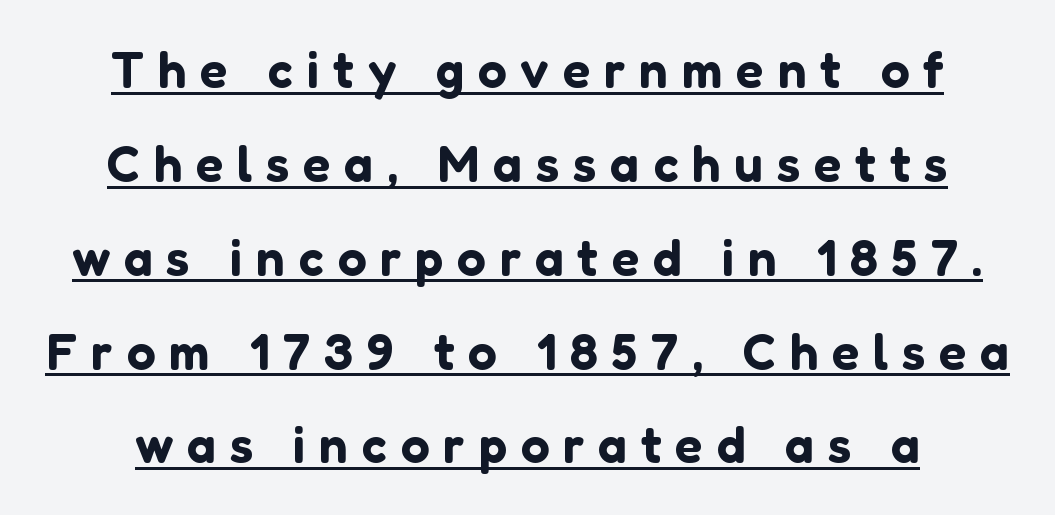
The image shows 51 px sans-serif type, upright; set line spacing 1.84x, unusually wide letter spacing (+0.27 em), underlined; low stroke contrast and a medium x-height.
